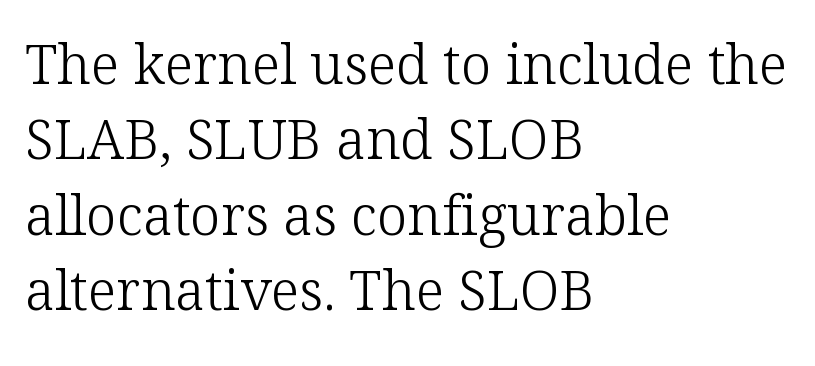
Compared with typical body copy, the letter spacing here is the same. Quick note: underline off. Counters stay open thanks to moderate or lighter strokes. Italic: no, the glyphs are upright roman.
